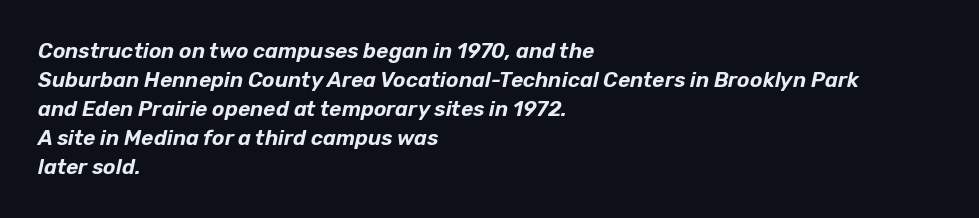
Q: Is the text italic (slanted)? A: Yes, it leans right by about 12 degrees.
Q: Is the text underlined? A: No.
Q: How is the paragraph aligned? A: Left-aligned.
Q: Is the spacing between letters normal or unusually wide? A: Normal.
Q: Is the spacing between lines tight, normal or loose? A: Normal.
